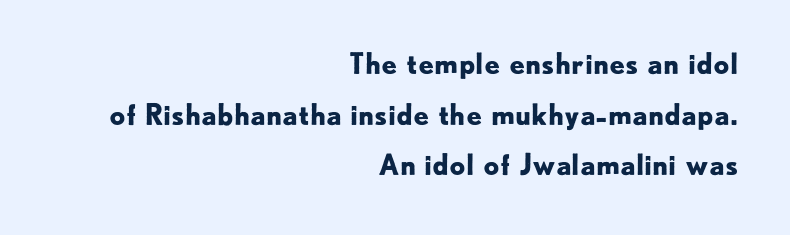
Q: Is the text bold? A: Yes.
Q: Is the text italic (slanted)? A: No, it is upright.
Q: Is the typeface a serif or a sans-serif typeface? A: Sans-serif.
Q: Is the text underlined? A: No.
Q: How is the paragraph aligned? A: Right-aligned.
Q: Is the spacing between letters normal or unusually wide? A: Normal.
Q: Width (condensed, normal, or wide)? A: Normal.
Q: Stroke contrast? A: Low.
Q: x-height? A: Small.
Q: Monospaced? A: No.
